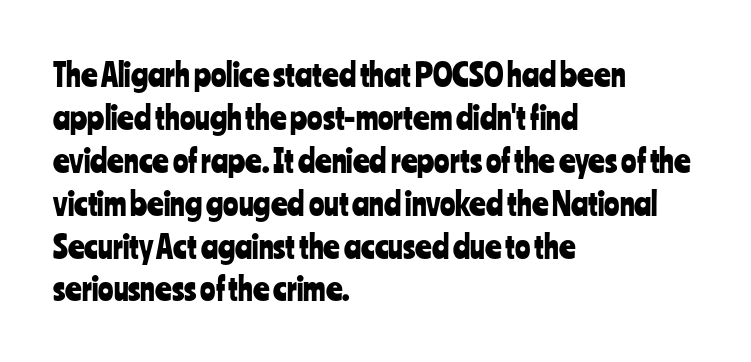
You can tell from the bare stems that sans-serif type was used. The lettering stays uniformly vertical, giving the passage a roman look. The rendering uses a moderate line-height, typical for paragraphs. Caption: multi-line text, flush left, ragged right. A typesetter would call this zero additional tracking. Spacing verdict: proportional, widths tailored to each character.
